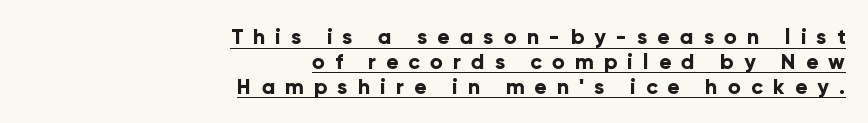
The horizontal fit of the characters is loose and conspicuously gappy. The paragraph has a hard right edge and a soft left edge. Designer's note — italics off, roman on. Set as a true bold cut, around the 700 mark. Has an underline been added? It has.
